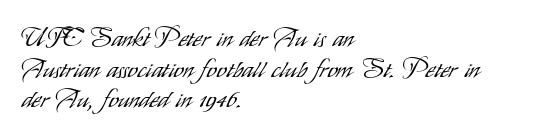
The letters look calm and open, with moderate or lighter stems. Descenders are the only things crossing below the line. Left-aligned paragraph, ragged on the right. Short note: letters normally spaced.
